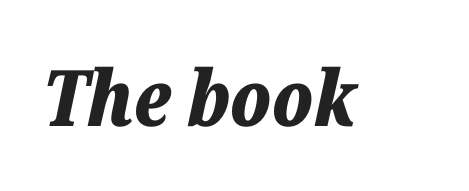
The image shows 78 px bold type, italic (leaning right); set normal letter spacing, not underlined; low stroke contrast and a medium x-height.
